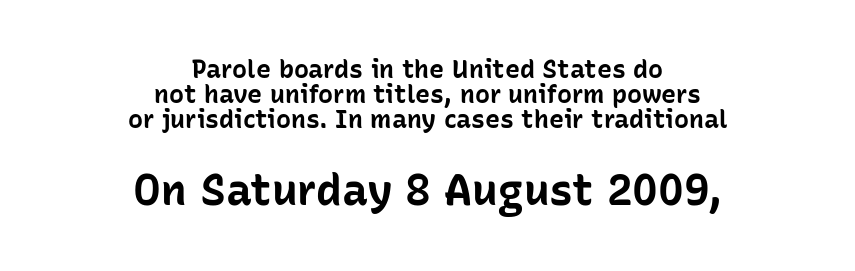
{"serif": "no", "italic": "no", "bold": "yes", "weight": "bold", "width": "normal", "stroke_contrast": "low", "x_height": "medium", "monospaced": "no", "underline": "no", "align": "center", "line_spacing": "tight", "line_spacing_ratio": 1.01, "letter_spacing": "normal", "letter_spacing_em": 0.0, "larger_block": "second", "size_ratio": 1.72, "glyph_px": 43}
